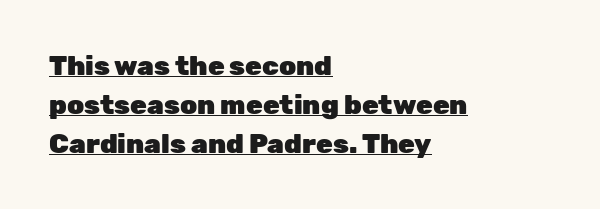
{"italic": "no", "bold": "yes", "underline": "yes", "align": "left", "line_spacing": "normal", "line_spacing_ratio": 1.44, "letter_spacing": "normal", "letter_spacing_em": 0.0, "glyph_px": 27}
